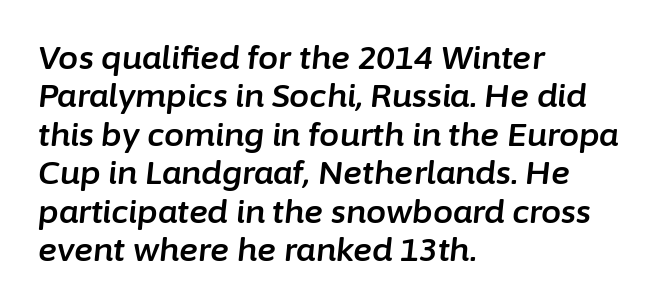
The image shows 32 px text type, italic (leaning right); set left-aligned, line spacing 1.2x, normal letter spacing, not underlined; low stroke contrast and a medium x-height.
